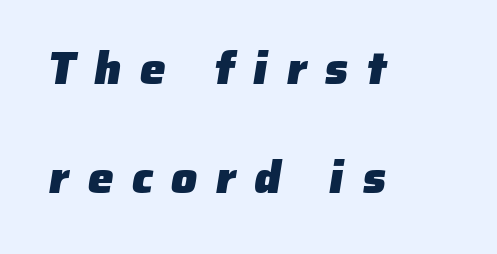
The image shows 46 px heavy sans-serif type; set left-aligned, loose line spacing (2.36x), unusually wide letter spacing (+0.4 em), not underlined; low stroke contrast and a medium x-height.
